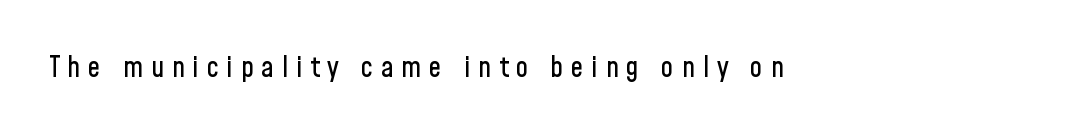
Beneath every word, the page is bare. Each letter keeps its own natural width here, so spacing adapts to shape. This is sans-serif lettering, the kind often seen on screens and signage. The tracking reads as deliberately expanded to a designer's eye. Is there any slant? The stems are plumb.
